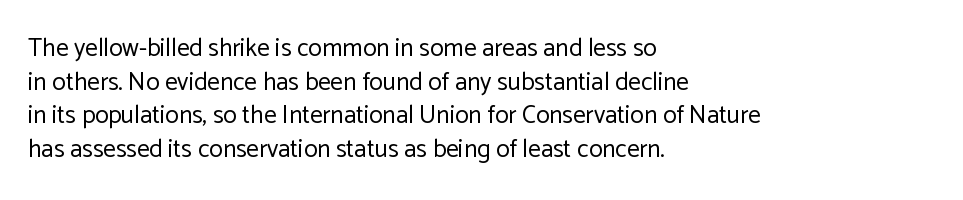
The image shows 25 px text type, upright; set left-aligned, normal line spacing (1.35x), normal letter spacing, not underlined.
